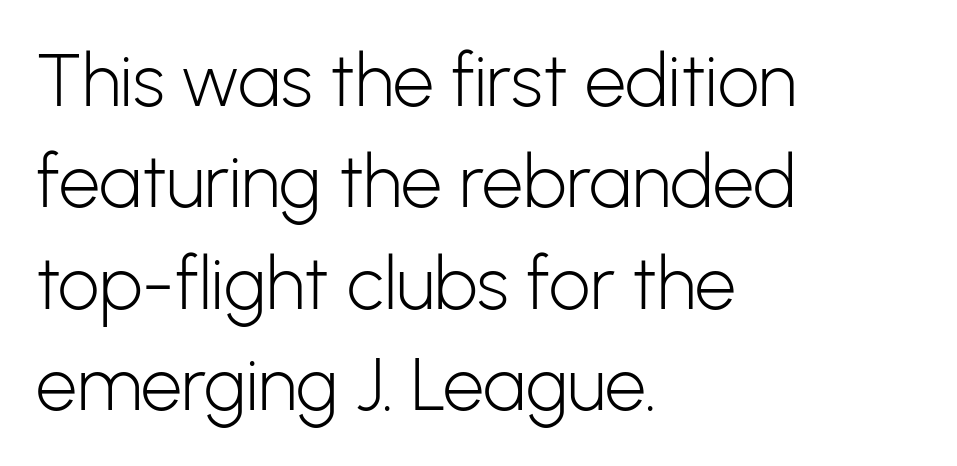
Q: Is the text bold? A: No.
Q: Is the text italic (slanted)? A: No, it is upright.
Q: Is the typeface a serif or a sans-serif typeface? A: Sans-serif.
Q: Is the text underlined? A: No.
Q: How is the paragraph aligned? A: Left-aligned.
Q: Is the spacing between letters normal or unusually wide? A: Normal.
Q: Is the spacing between lines tight, normal or loose? A: Normal.
Q: Width (condensed, normal, or wide)? A: Normal.
Q: Stroke contrast? A: Low.
Q: x-height? A: Medium.
Q: Monospaced? A: No.
